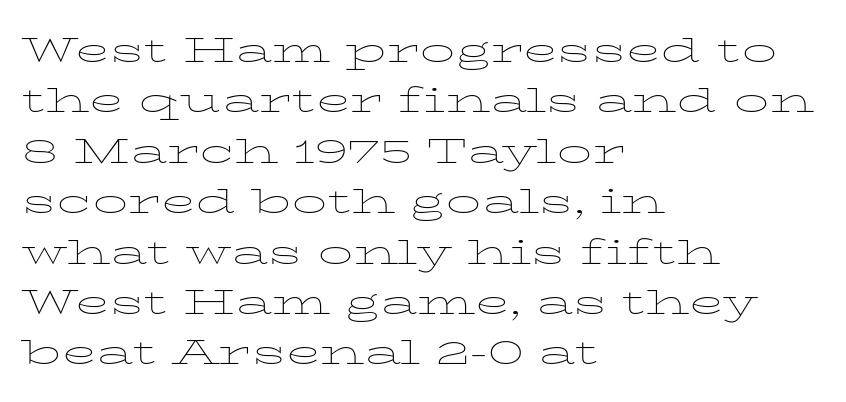
Q: Is the text bold? A: No.
Q: Is the text italic (slanted)? A: No, it is upright.
Q: Is the typeface a serif or a sans-serif typeface? A: Serif.
Q: Is the text underlined? A: No.
Q: How is the paragraph aligned? A: Left-aligned.
Q: Is the spacing between letters normal or unusually wide? A: Normal.
Q: Is the spacing between lines tight, normal or loose? A: Normal.
Q: Width (condensed, normal, or wide)? A: Wide.
Q: Stroke contrast? A: Low.
Q: x-height? A: Medium.
Q: Monospaced? A: No.
